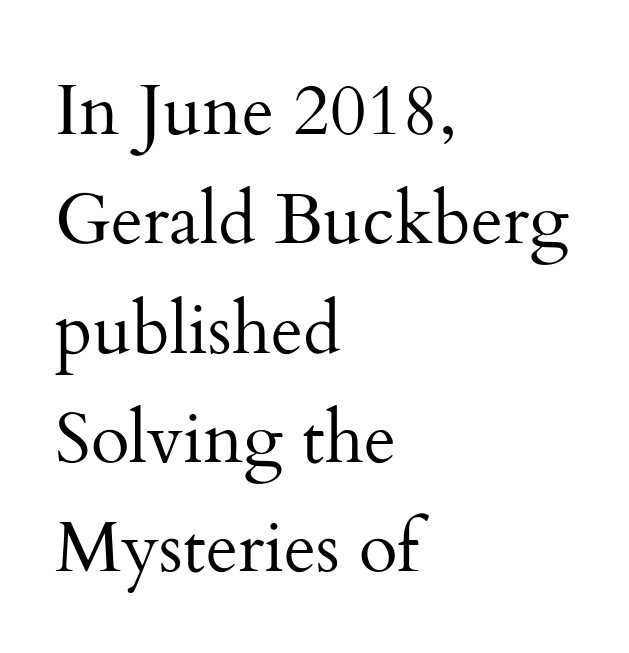
Q: Is the text bold? A: No.
Q: Is the text italic (slanted)? A: No, it is upright.
Q: Is the typeface a serif or a sans-serif typeface? A: Serif.
Q: Is the text underlined? A: No.
Q: How is the paragraph aligned? A: Left-aligned.
Q: Is the spacing between letters normal or unusually wide? A: Normal.
Q: Is the spacing between lines tight, normal or loose? A: Normal.
Q: Width (condensed, normal, or wide)? A: Normal.
Q: Stroke contrast? A: Medium.
Q: x-height? A: Small.
Q: Monospaced? A: No.
